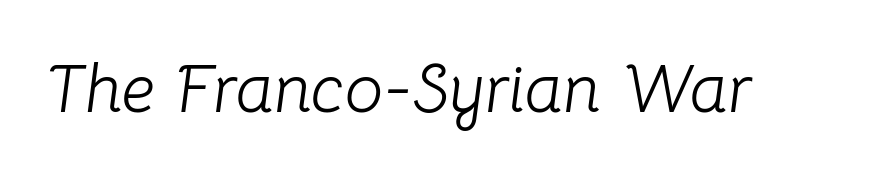
Here the designer chose a conventional face with non-uniform glyph widths. These lines were composed using italics. Vertical stems look standard width or narrower in stroke. Words float on clear page, feet unadorned. The line texture is even and compact thanks to regular tracking.
